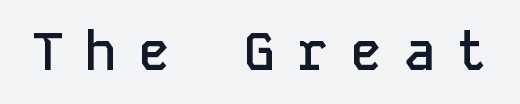
Q: Is the text bold? A: Semi-bold.
Q: Is the text italic (slanted)? A: No, it is upright.
Q: Is the typeface a serif or a sans-serif typeface? A: Sans-serif.
Q: Is the text underlined? A: No.
Q: Is the spacing between letters normal or unusually wide? A: Unusually wide.
Q: Width (condensed, normal, or wide)? A: Normal.
Q: Stroke contrast? A: Low.
Q: x-height? A: Medium.
Q: Monospaced? A: Yes.
